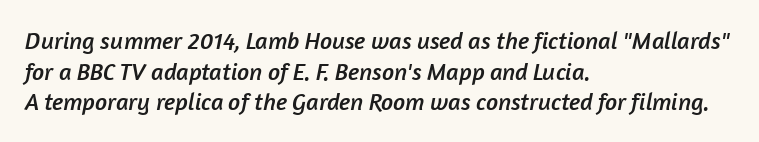
{"underline": "no", "align": "left", "line_spacing": "normal", "line_spacing_ratio": 1.28, "letter_spacing": "normal", "letter_spacing_em": 0.0, "glyph_px": 24}
